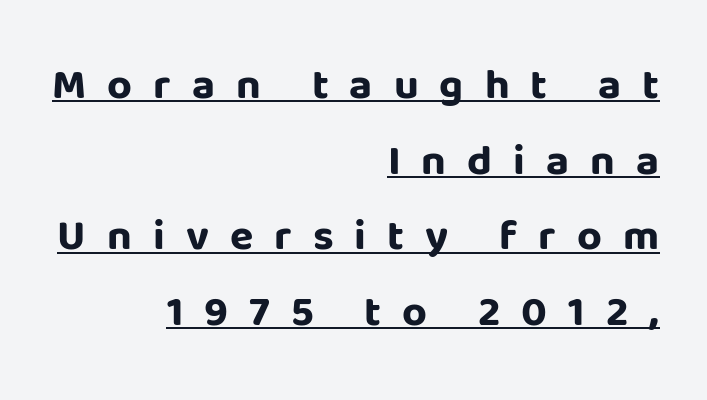
Q: Is the text bold? A: Yes.
Q: Is the text italic (slanted)? A: No, it is upright.
Q: Is the typeface a serif or a sans-serif typeface? A: Sans-serif.
Q: Is the text underlined? A: Yes.
Q: How is the paragraph aligned? A: Right-aligned.
Q: Is the spacing between letters normal or unusually wide? A: Unusually wide.
Q: Width (condensed, normal, or wide)? A: Normal.
Q: Stroke contrast? A: Low.
Q: x-height? A: Large.
Q: Monospaced? A: No.
